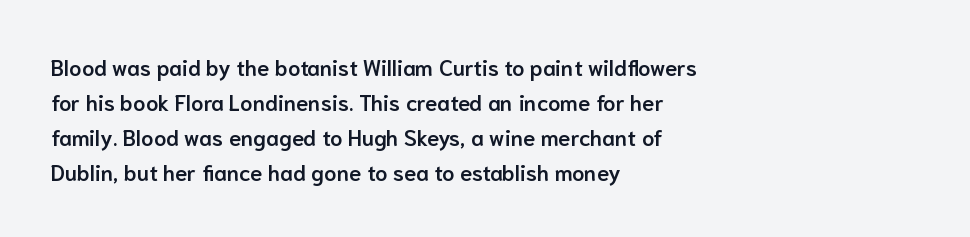
The image shows 22 px text type, upright; set left-aligned, normal line spacing (1.59x), normal letter spacing, not underlined.
